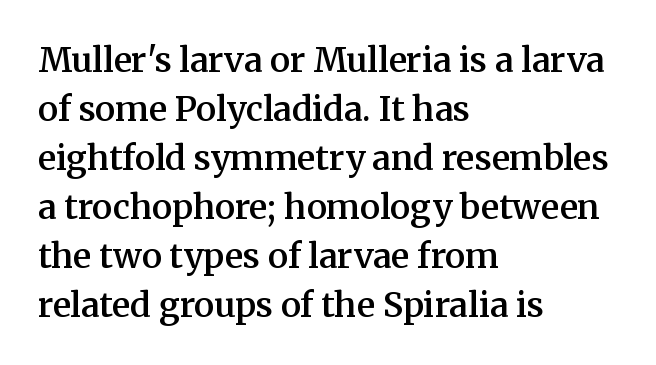
The image shows 34 px semibold serif type, upright; set left-aligned, normal line spacing (1.44x), normal letter spacing, not underlined; medium stroke contrast and a medium x-height.
